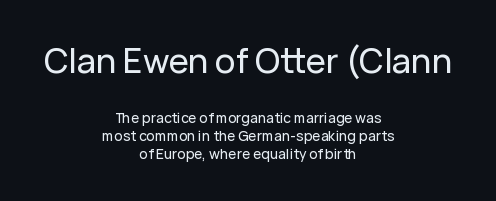
Q: Is the text italic (slanted)? A: No, it is upright.
Q: Is the typeface a serif or a sans-serif typeface? A: Sans-serif.
Q: Is the text underlined? A: No.
Q: How is the paragraph aligned? A: Centered.
Q: Is the spacing between letters normal or unusually wide? A: Normal.
Q: Is the spacing between lines tight, normal or loose? A: Normal.
Q: Which block of text is set in a larger size, the first (top) or the second (bottom)? A: The first (top) one.
Q: Width (condensed, normal, or wide)? A: Normal.
Q: Stroke contrast? A: Low.
Q: x-height? A: Medium.
Q: Monospaced? A: No.
